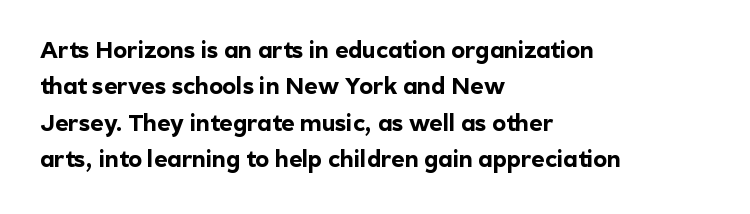
The text block is weighted toward the left margin, trailing off unevenly rightward. These lines carry a lot of weight — the face is fully bold. The letters stand upright; this is a roman face. Each row of text sits above clean, open space. This rendering leaves character spacing at its baseline value.
